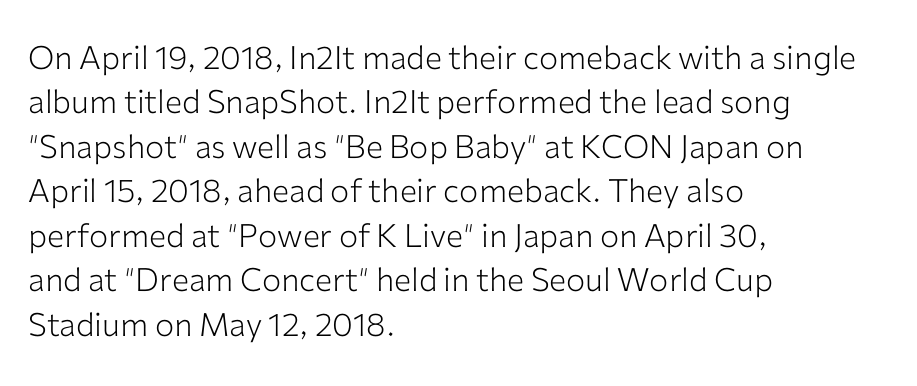
{"serif": "no", "italic": "no", "bold": "no", "weight": "light", "width": "normal", "stroke_contrast": "low", "x_height": "medium", "monospaced": "no", "underline": "no", "align": "left", "line_spacing": "normal", "line_spacing_ratio": 1.39, "letter_spacing": "normal", "letter_spacing_em": 0.0, "glyph_px": 32}
